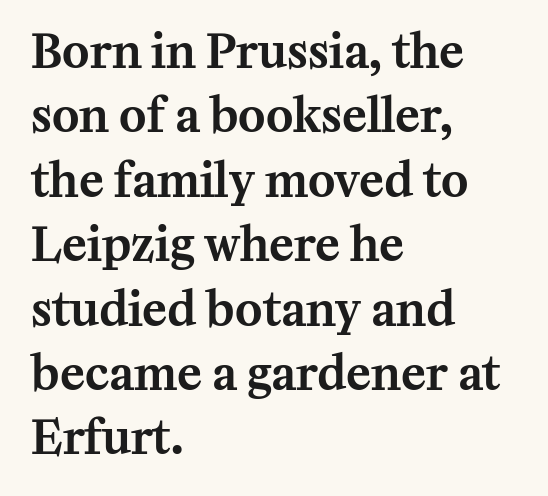
The image shows 46 px serif type, upright; set left-aligned, normal line spacing (1.4x), normal letter spacing, not underlined; medium stroke contrast and a medium x-height.
